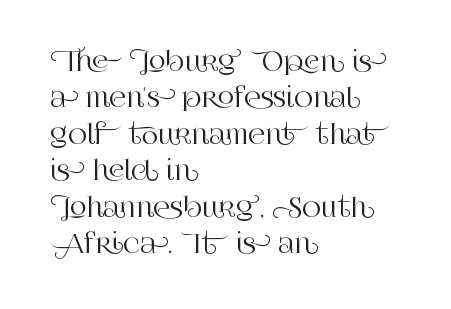
Q: Is the text italic (slanted)? A: No, it is upright.
Q: Is the text underlined? A: No.
Q: How is the paragraph aligned? A: Left-aligned.
Q: Is the spacing between letters normal or unusually wide? A: Normal.
Q: Is the spacing between lines tight, normal or loose? A: Normal.
